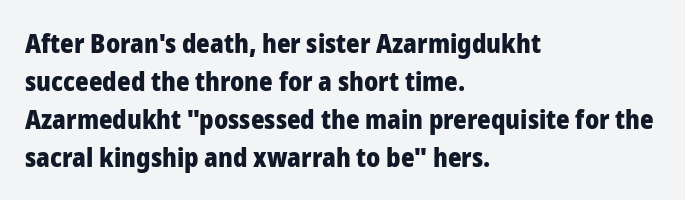
{"italic": "no", "bold": "yes", "underline": "no", "align": "left", "line_spacing": "normal", "line_spacing_ratio": 1.46, "letter_spacing": "normal", "letter_spacing_em": 0.0, "glyph_px": 26}
